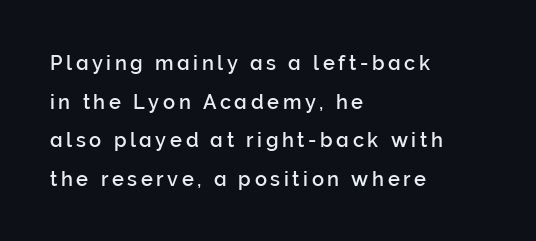
{"italic": "no", "underline": "no", "align": "left", "line_spacing": "loose", "line_spacing_ratio": 1.93, "glyph_px": 20}
